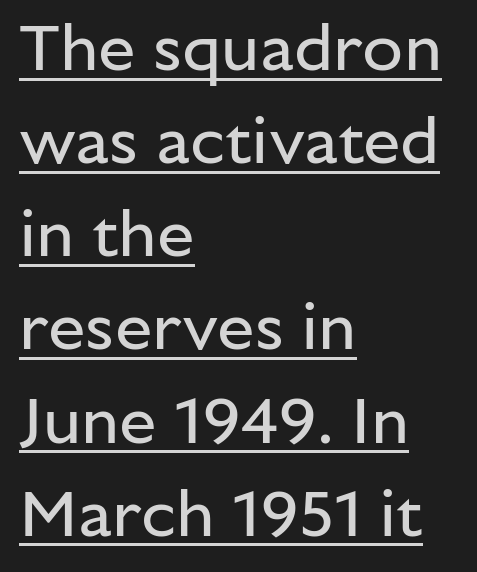
The letterforms sit shoulder to shoulder at normal distance. Is this a sans? Yes — the strokes have no serifs. Compared with undecorated copy, this sample adds a rule below the words. This sample has the flowing, uneven cadence of proportional lettering. Is this a heavy cut? Hardly; it is regular or lighter.
